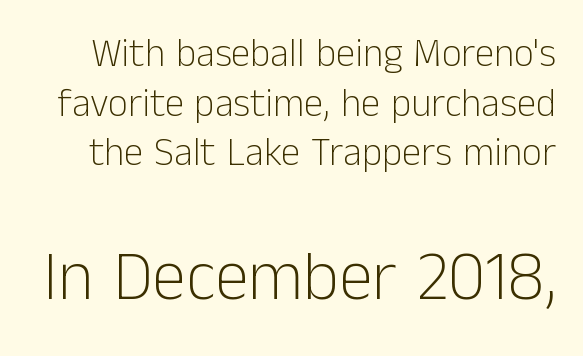
Anything drawn beneath the words? Only blank space. When letters stand straight like this, we call the style roman or upright. Observe the absence of serifs on each vertical stroke in this sample. Between these two stacked blocks, the lower one wins on size. The typesetting does not lean heavy: it is not bold. Looks like regular typesetting: each glyph gets only the width it needs.
